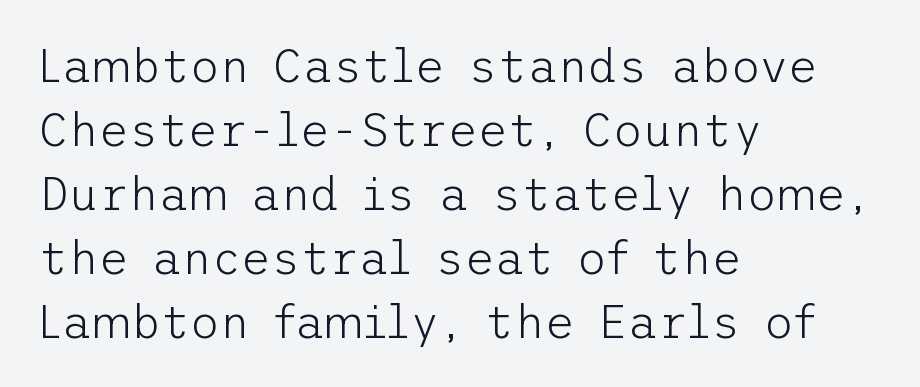
Q: Is the text bold? A: No.
Q: Is the text italic (slanted)? A: No, it is upright.
Q: Is the typeface a serif or a sans-serif typeface? A: Sans-serif.
Q: Is the text underlined? A: No.
Q: How is the paragraph aligned? A: Left-aligned.
Q: Is the spacing between letters normal or unusually wide? A: Normal.
Q: Is the spacing between lines tight, normal or loose? A: Normal.
Q: Width (condensed, normal, or wide)? A: Normal.
Q: Stroke contrast? A: Low.
Q: x-height? A: Medium.
